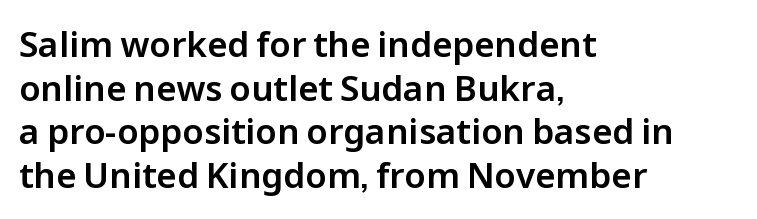
{"serif": "no", "italic": "no", "width": "normal", "stroke_contrast": "low", "x_height": "medium", "monospaced": "no", "underline": "no", "align": "left", "line_spacing": "normal", "line_spacing_ratio": 1.25, "letter_spacing": "normal", "letter_spacing_em": 0.0, "glyph_px": 35}
